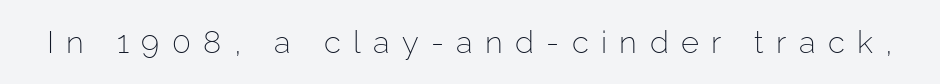
The passage shown is typed in a proportional face where columns would drift. Descender tails drop into unmarked territory. The characters are drawn with everyday or finer stroke widths. Is there any slant? The stems are plumb.
